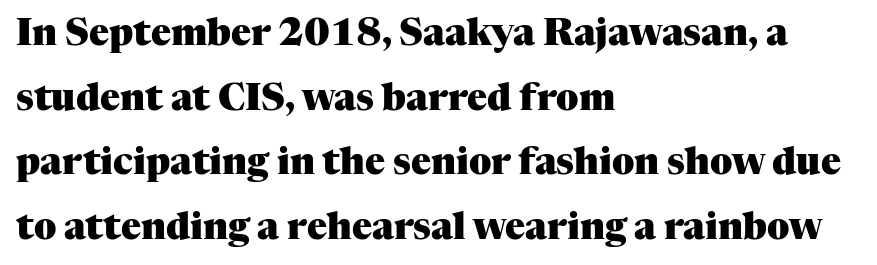
The image shows 37 px heavy serif type, upright; set left-aligned, line spacing 1.75x, normal letter spacing, not underlined; medium stroke contrast and a medium x-height.
